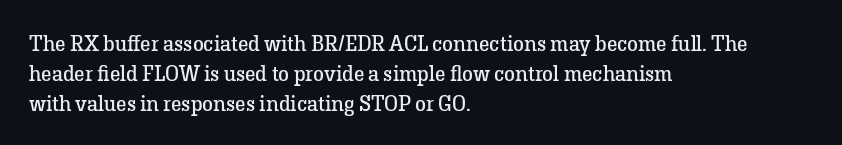
Reading down the column, the eye jumps a familiar distance to each next line. Left-aligned paragraph, ragged on the right. Check under the words: just untouched page. Nope, not italic — everything's standing straight.
